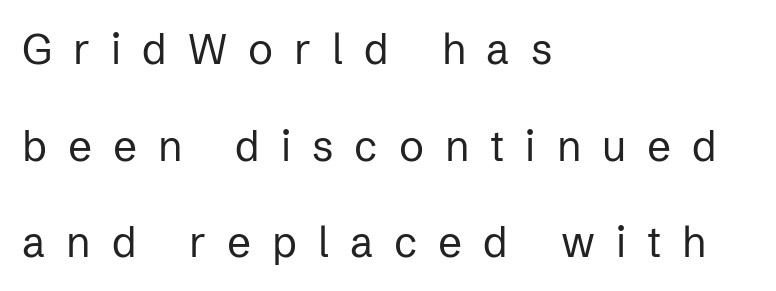
Q: Is the text bold? A: No.
Q: Is the text italic (slanted)? A: No, it is upright.
Q: Is the typeface a serif or a sans-serif typeface? A: Sans-serif.
Q: Is the text underlined? A: No.
Q: How is the paragraph aligned? A: Left-aligned.
Q: Is the spacing between letters normal or unusually wide? A: Unusually wide.
Q: Is the spacing between lines tight, normal or loose? A: Loose.
Q: Width (condensed, normal, or wide)? A: Normal.
Q: Stroke contrast? A: Low.
Q: x-height? A: Medium.
Q: Monospaced? A: No.
